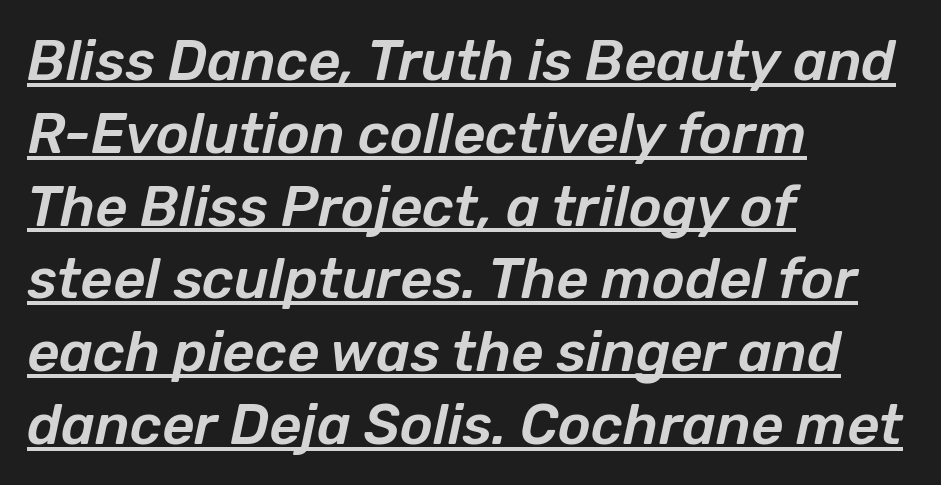
{"italic": "yes", "lean": "right", "slant_degrees": 12, "width": "normal", "stroke_contrast": "low", "x_height": "medium", "monospaced": "no", "underline": "yes", "align": "left", "line_spacing": "normal", "line_spacing_ratio": 1.3, "letter_spacing": "normal", "letter_spacing_em": 0.0, "glyph_px": 56}
